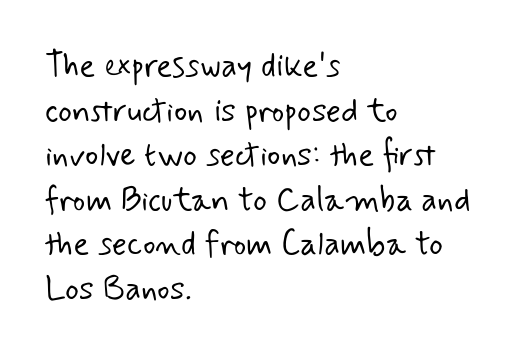
The image shows 33 px light sans-serif type; set left-aligned, normal line spacing (1.35x), normal letter spacing, not underlined; low stroke contrast and a small x-height.
